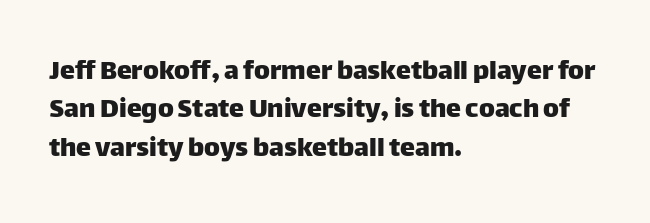
Characters remain perfectly vertical along every line. Any mark beneath the type? The region is blank. In terms of leading, this rendering sits right in the middle. Notice how the passage keeps a crisp vertical edge on the left only.
